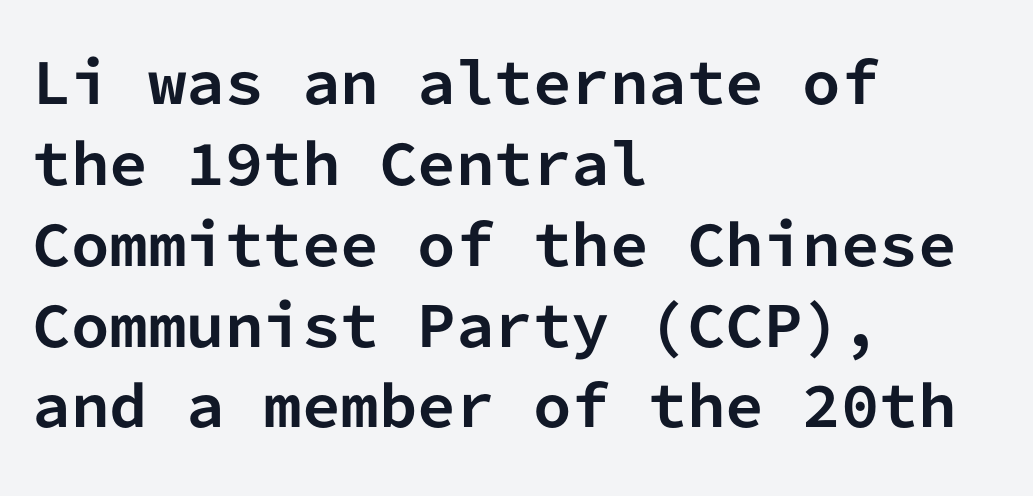
Summary of vertical rhythm: regular, with standard interline spacing. The passage is arranged the way most books set body copy — flush left. Posture: straight, roman, zero tilt. The gap between lines stays unmarked.
